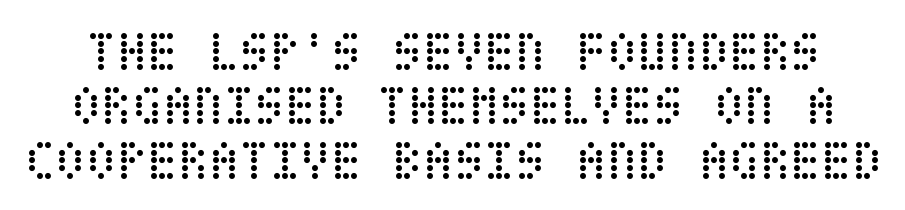
Q: Is the text bold? A: No.
Q: Is the text italic (slanted)? A: No, it is upright.
Q: Is the text underlined? A: No.
Q: Is the spacing between letters normal or unusually wide? A: Normal.
Q: Is the spacing between lines tight, normal or loose? A: Tight.
Q: Width (condensed, normal, or wide)? A: Condensed.
Q: Stroke contrast? A: Low.
Q: x-height? A: Large.
